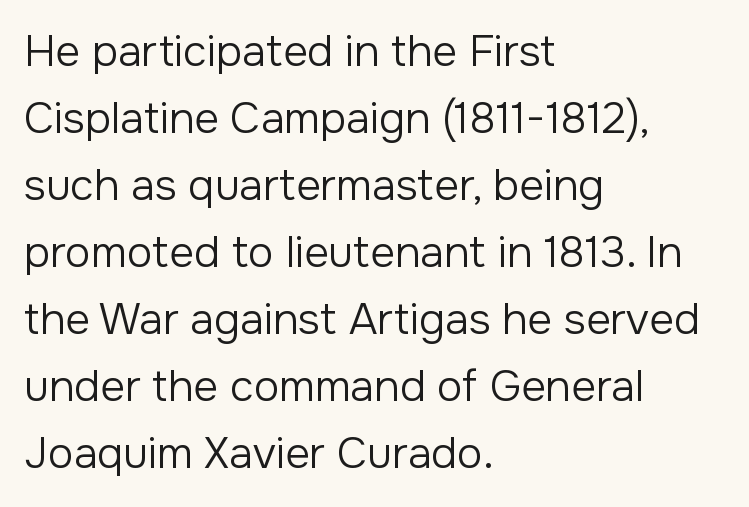
{"serif": "no", "italic": "no", "bold": "no", "weight": "regular", "width": "normal", "stroke_contrast": "low", "x_height": "medium", "monospaced": "no", "underline": "no", "align": "left", "line_spacing": "normal", "line_spacing_ratio": 1.56, "letter_spacing": "normal", "letter_spacing_em": 0.0, "glyph_px": 43}
